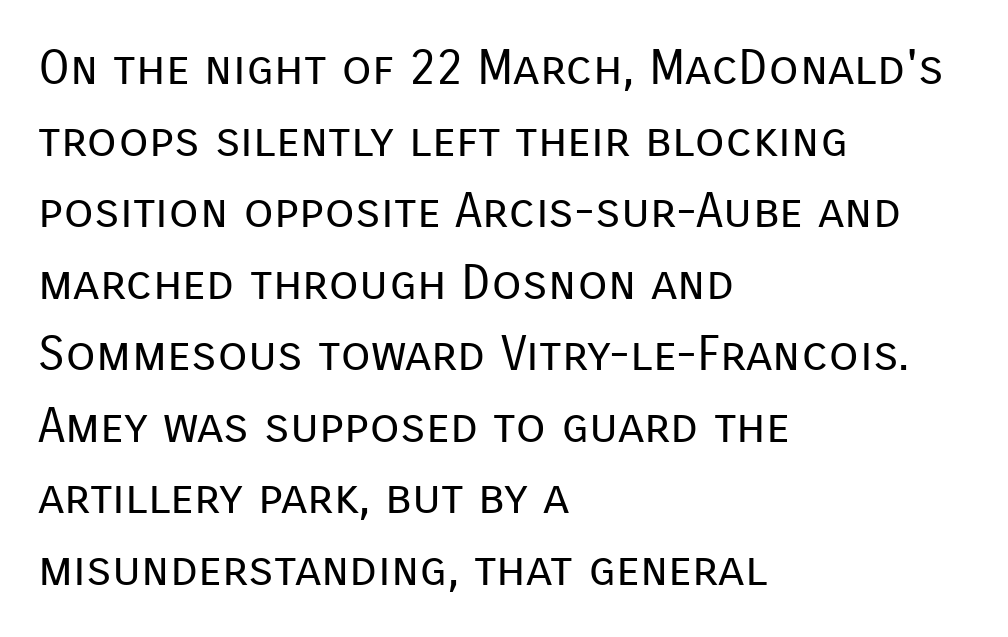
Q: Is the text bold? A: No.
Q: Is the text italic (slanted)? A: No, it is upright.
Q: Is the typeface a serif or a sans-serif typeface? A: Sans-serif.
Q: Is the text underlined? A: No.
Q: How is the paragraph aligned? A: Left-aligned.
Q: Is the spacing between letters normal or unusually wide? A: Normal.
Q: Is the spacing between lines tight, normal or loose? A: Normal.
Q: Width (condensed, normal, or wide)? A: Normal.
Q: Stroke contrast? A: Low.
Q: x-height? A: Medium.
Q: Monospaced? A: No.
